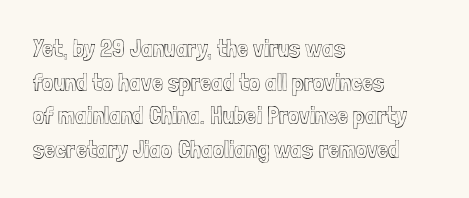
Caption: multi-line text, flush left, ragged right. The font's upright variant was chosen for this text. What stands out about the letter spacing? Nothing — it is the standard amount. Has an underline been added? It has not. This block has exactly the height ordinary leading produces.
